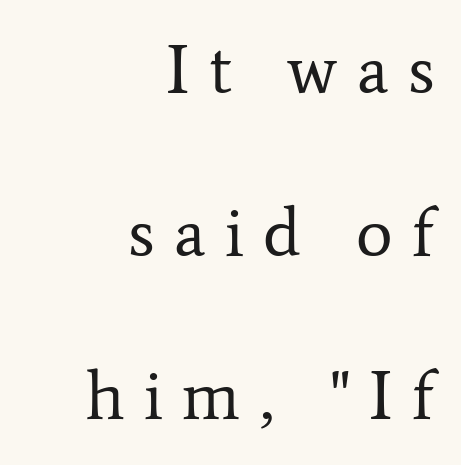
{"serif": "yes", "italic": "no", "bold": "no", "weight": "regular", "width": "normal", "stroke_contrast": "low", "x_height": "medium", "monospaced": "no", "underline": "no", "align": "right", "line_spacing": "loose", "line_spacing_ratio": 2.36, "letter_spacing": "wide", "letter_spacing_em": 0.28, "glyph_px": 69}
